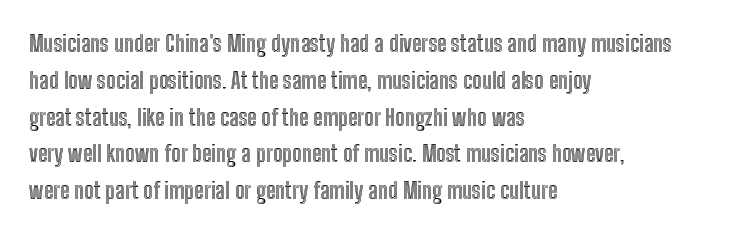
Q: Is the text italic (slanted)? A: No, it is upright.
Q: Is the text underlined? A: No.
Q: How is the paragraph aligned? A: Left-aligned.
Q: Is the spacing between letters normal or unusually wide? A: Normal.
Q: Is the spacing between lines tight, normal or loose? A: Normal.
